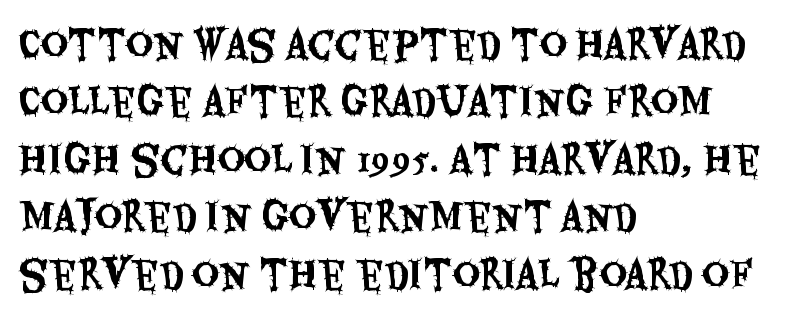
{"serif": "no", "italic": "no", "width": "condensed", "stroke_contrast": "medium", "x_height": "large", "monospaced": "no", "underline": "no", "align": "left", "line_spacing": "normal", "line_spacing_ratio": 1.51, "letter_spacing": "normal", "letter_spacing_em": 0.0, "glyph_px": 38}
